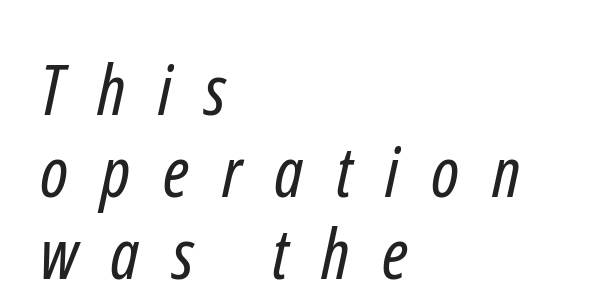
Q: Is the text bold? A: No.
Q: Is the typeface a serif or a sans-serif typeface? A: Sans-serif.
Q: Is the text underlined? A: No.
Q: How is the paragraph aligned? A: Left-aligned.
Q: Is the spacing between letters normal or unusually wide? A: Unusually wide.
Q: Width (condensed, normal, or wide)? A: Condensed.
Q: Stroke contrast? A: Low.
Q: x-height? A: Medium.
Q: Monospaced? A: No.
